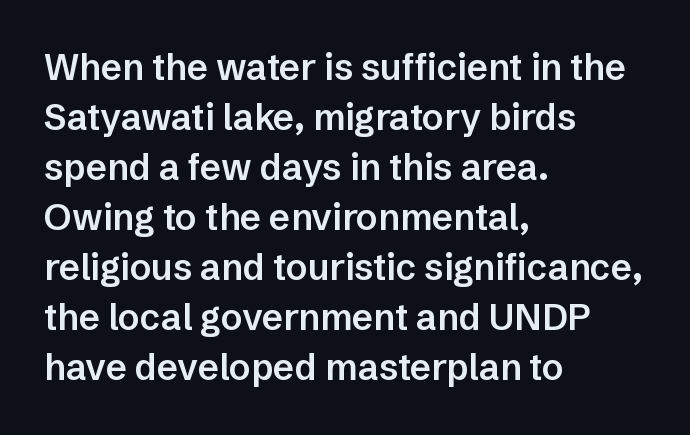
{"serif": "no", "italic": "no", "bold": "semi", "weight": "semibold", "width": "normal", "stroke_contrast": "low", "x_height": "medium", "monospaced": "no", "underline": "no", "align": "left", "line_spacing": "normal", "line_spacing_ratio": 1.39, "letter_spacing": "normal", "letter_spacing_em": 0.0, "glyph_px": 36}
